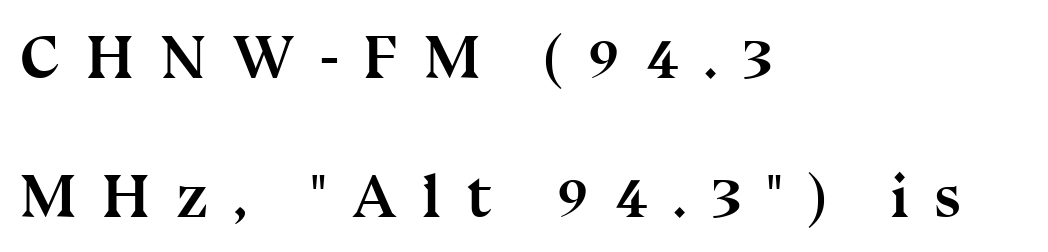
{"serif": "yes", "italic": "no", "bold": "yes", "weight": "semibold", "width": "normal", "stroke_contrast": "medium", "x_height": "medium", "monospaced": "no", "underline": "no", "align": "left", "line_spacing": "loose", "line_spacing_ratio": 2.24, "letter_spacing": "wide", "letter_spacing_em": 0.41, "glyph_px": 62}
